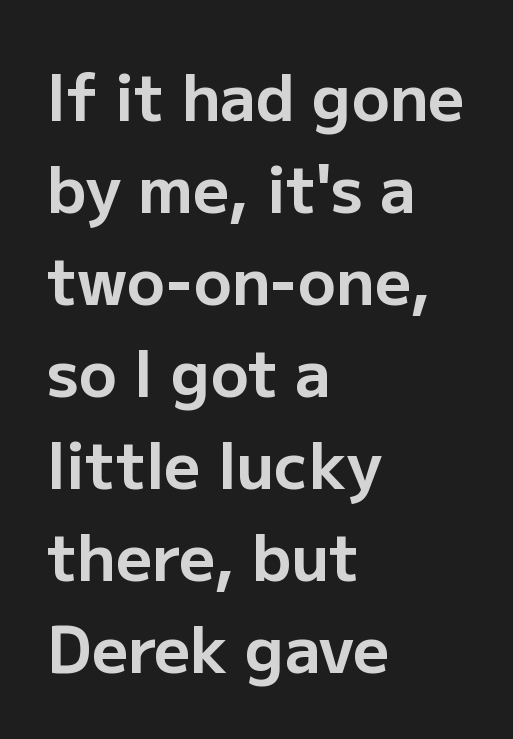
{"serif": "no", "italic": "no", "bold": "yes", "weight": "bold", "width": "normal", "stroke_contrast": "low", "x_height": "medium", "monospaced": "no", "underline": "no", "align": "left", "line_spacing": "normal", "line_spacing_ratio": 1.46, "letter_spacing": "normal", "letter_spacing_em": 0.0, "glyph_px": 63}
